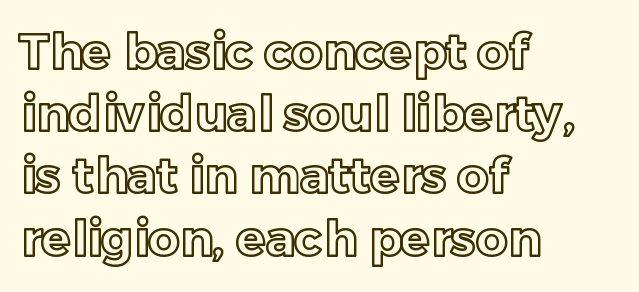
{"italic": "no", "width": "normal", "x_height": "medium", "monospaced": "no", "underline": "no", "align": "left", "line_spacing": "normal", "line_spacing_ratio": 1.27, "letter_spacing": "normal", "letter_spacing_em": 0.0, "glyph_px": 49}
